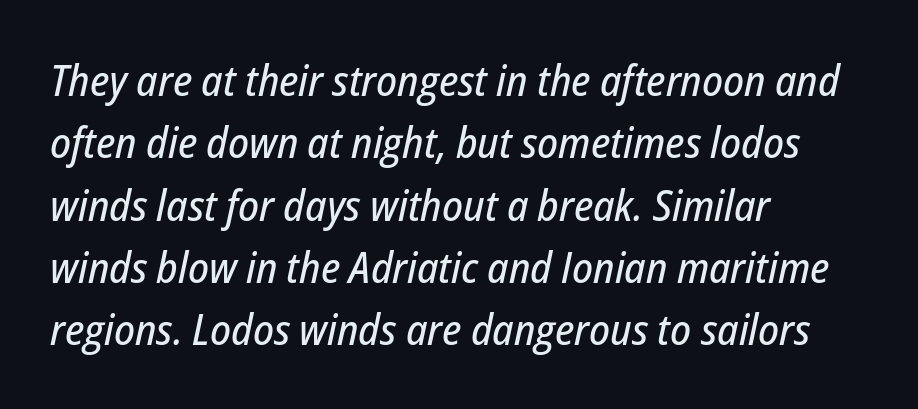
The image shows 43 px condensed type, italic (leaning right); set left-aligned, normal line spacing (1.45x), normal letter spacing, not underlined; low stroke contrast and a medium x-height.
